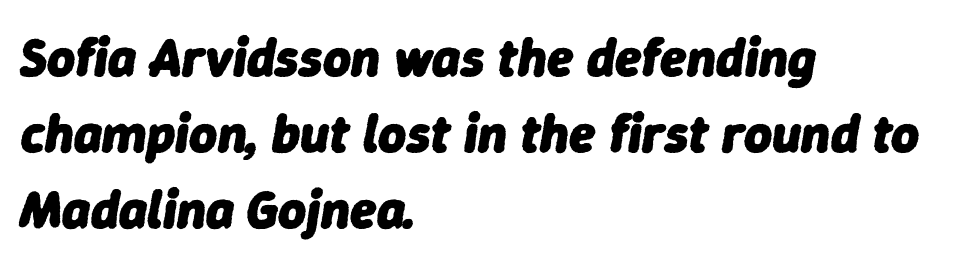
Q: Is the text bold? A: Yes.
Q: Is the text italic (slanted)? A: Yes, it leans right by about 9 degrees.
Q: Is the text underlined? A: No.
Q: How is the paragraph aligned? A: Left-aligned.
Q: Is the spacing between letters normal or unusually wide? A: Normal.
Q: Is the spacing between lines tight, normal or loose? A: Normal.
Q: Width (condensed, normal, or wide)? A: Normal.
Q: Stroke contrast? A: Low.
Q: x-height? A: Medium.
Q: Monospaced? A: No.
